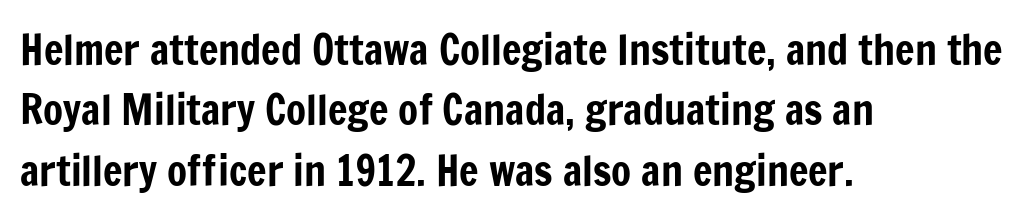
{"serif": "no", "italic": "no", "width": "condensed", "stroke_contrast": "low", "x_height": "medium", "monospaced": "no", "underline": "no", "align": "left", "line_spacing": "normal", "line_spacing_ratio": 1.47, "letter_spacing": "normal", "letter_spacing_em": 0.0, "glyph_px": 41}
